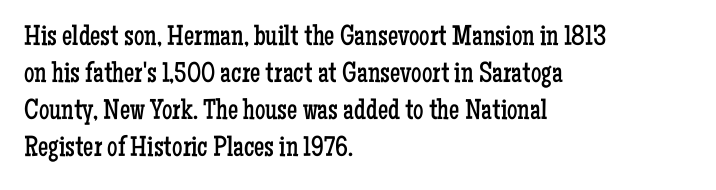
The image shows 29 px regular-weight, condensed serif type, upright; set left-aligned, normal line spacing (1.28x), normal letter spacing, not underlined; low stroke contrast and a medium x-height.
